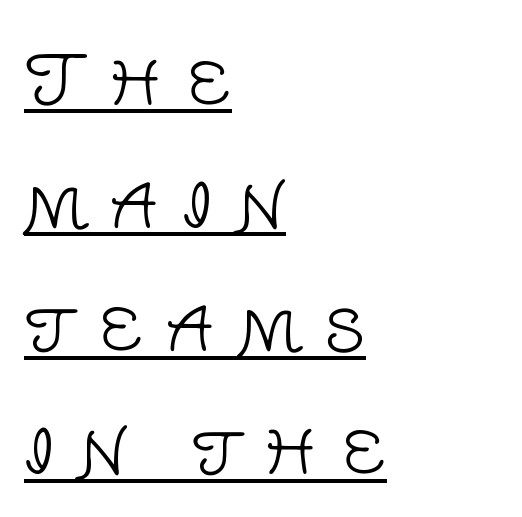
{"serif": "no", "bold": "no", "weight": "light", "width": "normal", "stroke_contrast": "low", "x_height": "large", "monospaced": "no", "underline": "yes", "align": "left", "line_spacing_ratio": 1.81, "letter_spacing": "wide", "letter_spacing_em": 0.34, "glyph_px": 68}
